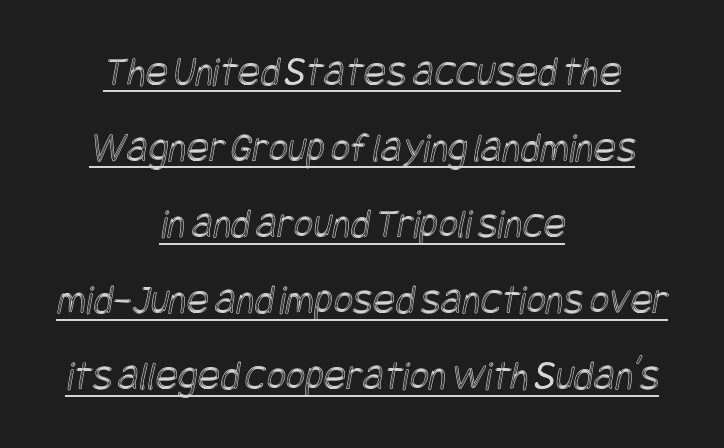
Q: Is the text underlined? A: Yes.
Q: How is the paragraph aligned? A: Centered.
Q: Is the spacing between letters normal or unusually wide? A: Normal.
Q: Width (condensed, normal, or wide)? A: Condensed.
Q: x-height? A: Large.
